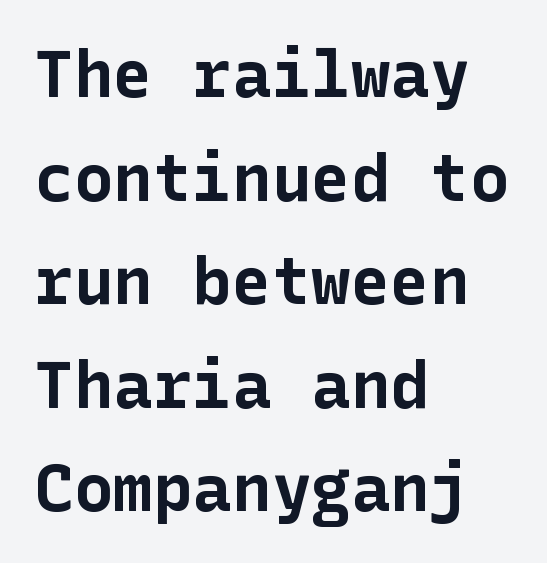
The image shows 66 px bold sans-serif type, upright; set left-aligned, normal line spacing (1.57x), normal letter spacing, not underlined; low stroke contrast and a medium x-height.
